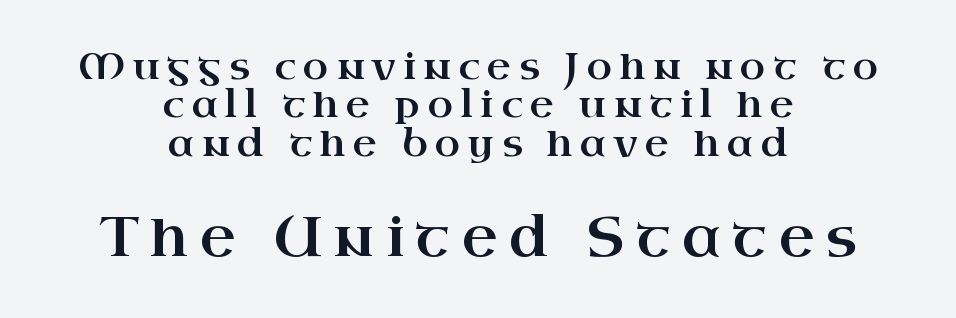
Q: Is the text italic (slanted)? A: No, it is upright.
Q: Is the typeface a serif or a sans-serif typeface? A: Serif.
Q: Is the text underlined? A: No.
Q: How is the paragraph aligned? A: Centered.
Q: Is the spacing between letters normal or unusually wide? A: Unusually wide.
Q: Is the spacing between lines tight, normal or loose? A: Tight.
Q: Which block of text is set in a larger size, the first (top) or the second (bottom)? A: The second (bottom) one.
Q: Width (condensed, normal, or wide)? A: Wide.
Q: Stroke contrast? A: High.
Q: x-height? A: Small.
Q: Monospaced? A: No.
